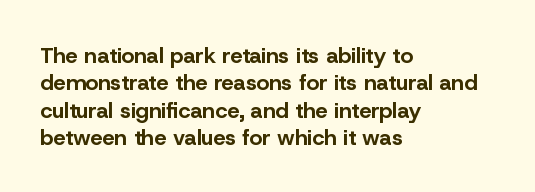
The image shows 22 px bold type, upright; set left-aligned, line spacing 1.24x, normal letter spacing, not underlined.
